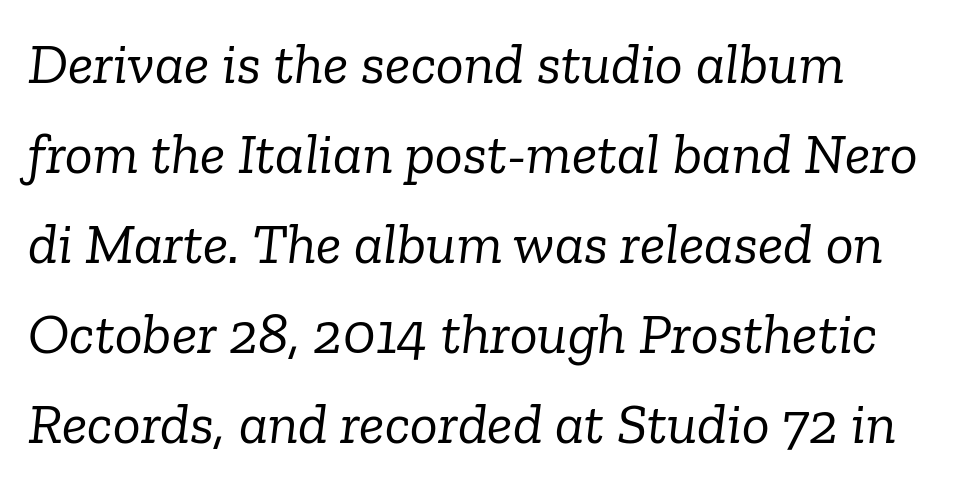
Q: Is the text bold? A: No.
Q: Is the text italic (slanted)? A: Yes, it leans right by about 6 degrees.
Q: Is the typeface a serif or a sans-serif typeface? A: Serif.
Q: Is the text underlined? A: No.
Q: How is the paragraph aligned? A: Left-aligned.
Q: Is the spacing between letters normal or unusually wide? A: Normal.
Q: Is the spacing between lines tight, normal or loose? A: Normal.
Q: Width (condensed, normal, or wide)? A: Normal.
Q: Stroke contrast? A: Low.
Q: x-height? A: Medium.
Q: Monospaced? A: No.
